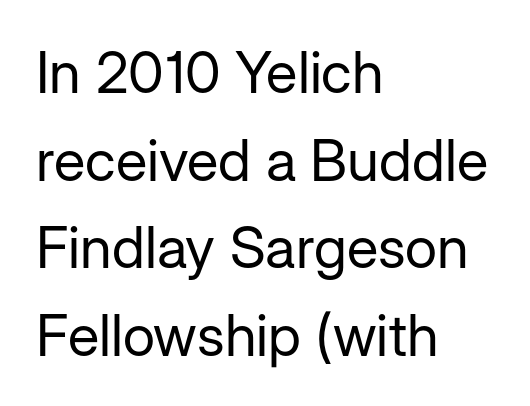
Q: Is the text bold? A: No.
Q: Is the text italic (slanted)? A: No, it is upright.
Q: Is the typeface a serif or a sans-serif typeface? A: Sans-serif.
Q: Is the text underlined? A: No.
Q: How is the paragraph aligned? A: Left-aligned.
Q: Is the spacing between letters normal or unusually wide? A: Normal.
Q: Is the spacing between lines tight, normal or loose? A: Normal.
Q: Width (condensed, normal, or wide)? A: Normal.
Q: Stroke contrast? A: Low.
Q: x-height? A: Medium.
Q: Monospaced? A: No.
